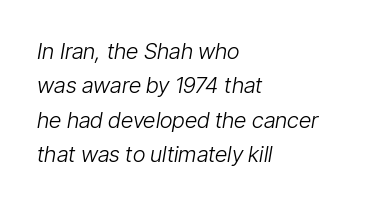
On a weight scale, this lands at 450 or below. Does extra space separate the letters? No, they use regular spacing. Quick note: italic. All the whitespace from short lines collects on the right.
